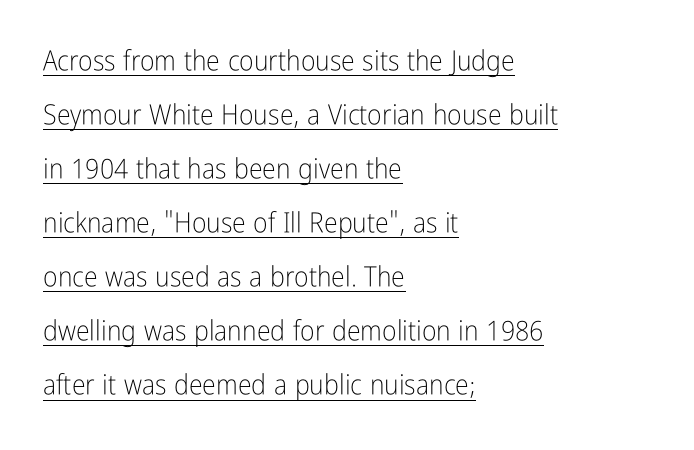
{"serif": "no", "italic": "no", "bold": "no", "weight": "light", "width": "condensed", "stroke_contrast": "low", "x_height": "medium", "monospaced": "no", "underline": "yes", "align": "left", "line_spacing": "loose", "line_spacing_ratio": 1.93, "letter_spacing": "normal", "letter_spacing_em": 0.0, "glyph_px": 28}
